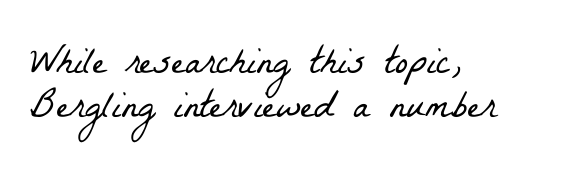
{"serif": "yes", "bold": "no", "weight": "light", "width": "condensed", "stroke_contrast": "low", "x_height": "medium", "monospaced": "no", "underline": "no", "align": "left", "line_spacing": "tight", "line_spacing_ratio": 1.12, "letter_spacing": "normal", "letter_spacing_em": 0.0, "glyph_px": 39}
